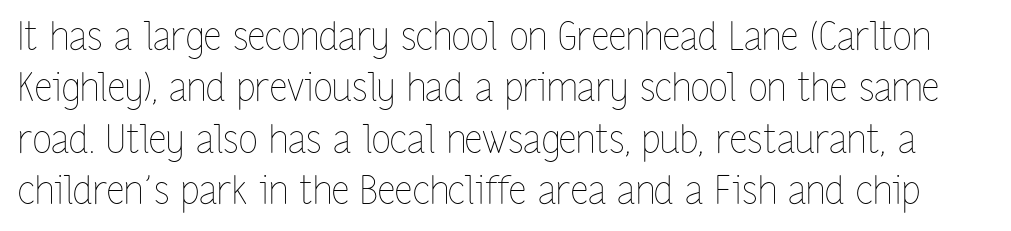
The image shows 39 px thin, condensed type, upright; set normal line spacing (1.32x), normal letter spacing, not underlined; low stroke contrast and a medium x-height.
